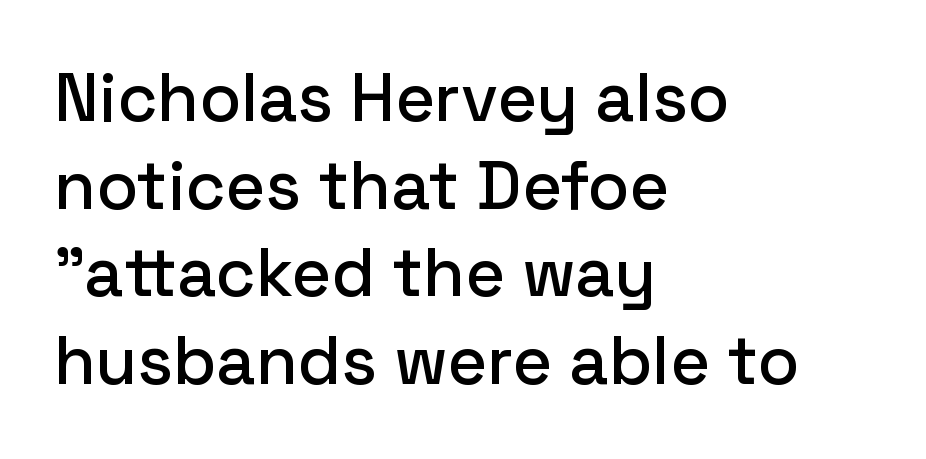
Q: Is the text italic (slanted)? A: No, it is upright.
Q: Is the typeface a serif or a sans-serif typeface? A: Sans-serif.
Q: Is the text underlined? A: No.
Q: How is the paragraph aligned? A: Left-aligned.
Q: Is the spacing between letters normal or unusually wide? A: Normal.
Q: Is the spacing between lines tight, normal or loose? A: Normal.
Q: Width (condensed, normal, or wide)? A: Normal.
Q: Stroke contrast? A: Low.
Q: x-height? A: Medium.
Q: Monospaced? A: No.
